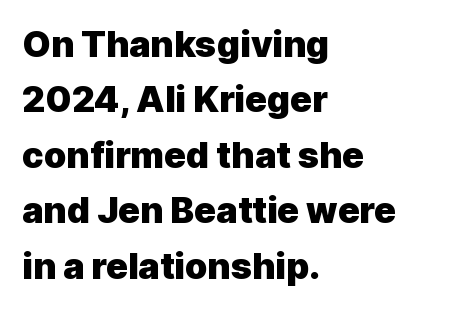
Where is the straight margin? On the left. Ordinary non-slanted type is in use. What stands out about the letter spacing? Nothing — it is the standard amount. Summary of vertical rhythm: regular, with standard interline spacing. How heavy is the stroke? Heavy — this is a bold.
